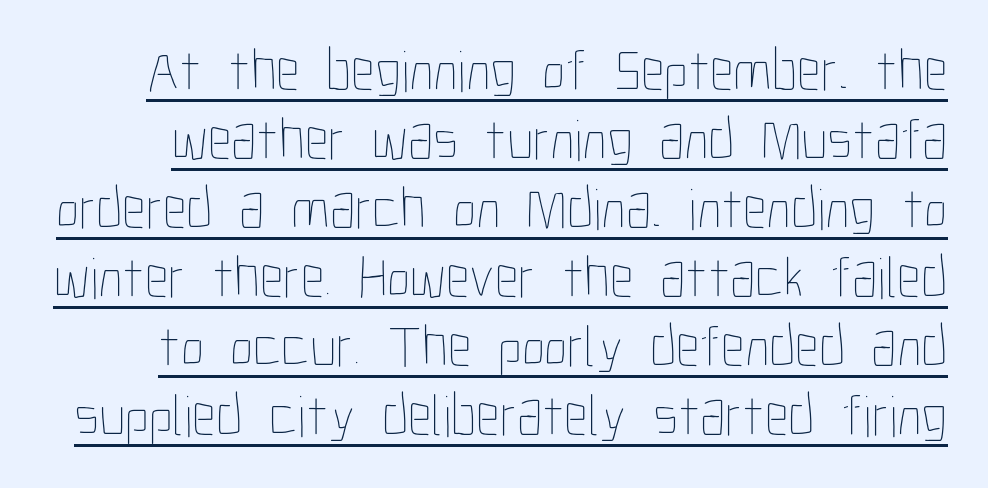
The string is rendered with underlining switched on. The lettering stays uniformly vertical, giving the passage a roman look. The cut favours lightness, reaching ordinary text weight at its darkest. Is this a fixed-width face? No — the glyphs have proportional, varying widths. How are the letters spaced? Ordinarily, with no added tracking.
